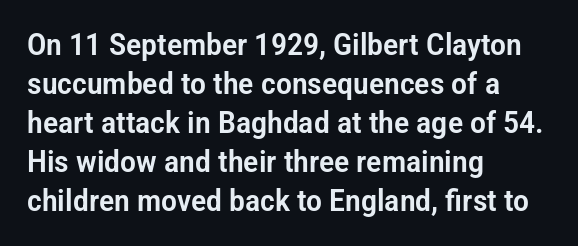
I'd call this a sans setting — the letters go barefoot. These lines were composed using upright roman letters. Honestly, the row spacing looks completely unremarkable. Note the varied advance widths — an 'i' is clearly narrower than an 'm'. Letter spacing: default. A clean baseline with only descenders dipping below it.
